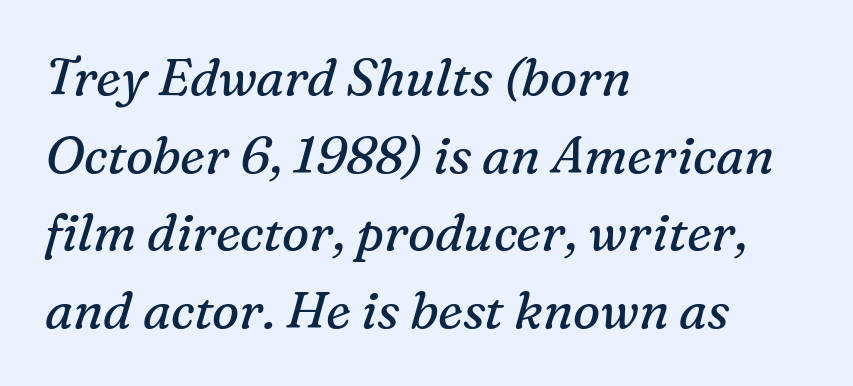
The image shows 51 px regular-weight serif type, italic (leaning right); set left-aligned, normal line spacing (1.52x), normal letter spacing, not underlined; medium stroke contrast and a medium x-height.
